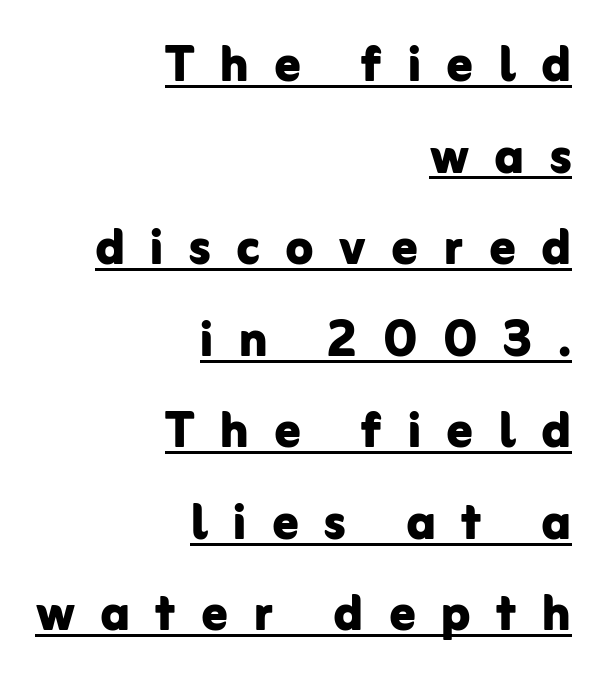
Q: Is the text bold? A: Yes.
Q: Is the text italic (slanted)? A: No, it is upright.
Q: Is the typeface a serif or a sans-serif typeface? A: Sans-serif.
Q: Is the text underlined? A: Yes.
Q: How is the paragraph aligned? A: Right-aligned.
Q: Is the spacing between letters normal or unusually wide? A: Unusually wide.
Q: Is the spacing between lines tight, normal or loose? A: Normal.
Q: Width (condensed, normal, or wide)? A: Normal.
Q: Stroke contrast? A: Low.
Q: x-height? A: Medium.
Q: Monospaced? A: No.
